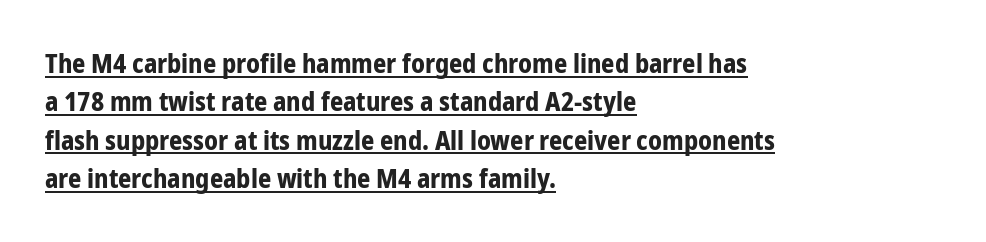
The image shows 26 px bold type, upright; set left-aligned, normal line spacing (1.48x), normal letter spacing, underlined.
